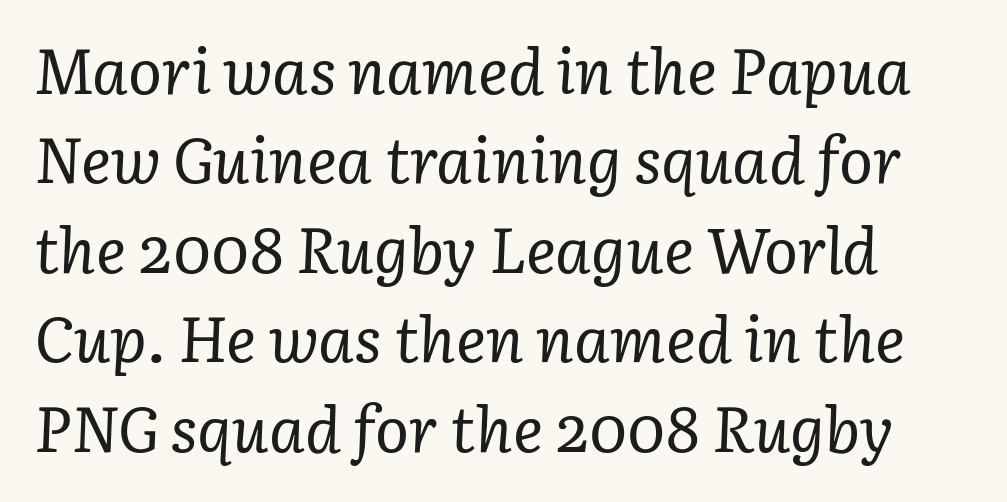
The image shows 63 px regular-weight serif type, italic (leaning right); set left-aligned, normal line spacing (1.42x), normal letter spacing, not underlined; low stroke contrast and a medium x-height.
